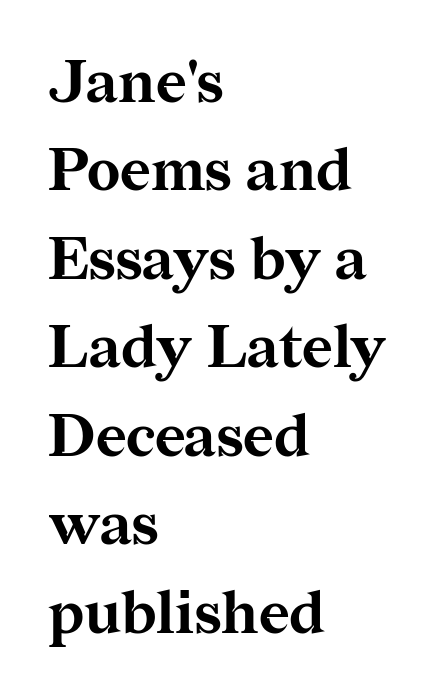
Line beginnings align vertically; line endings do not. This is serif lettering, the kind often seen in printed books. The passage shown is emphatically bold. The specimen reads as upright at a glance. Rows of type keep a routine distance in the vertical direction. Tracking value appears to be zero — textbook default spacing.
